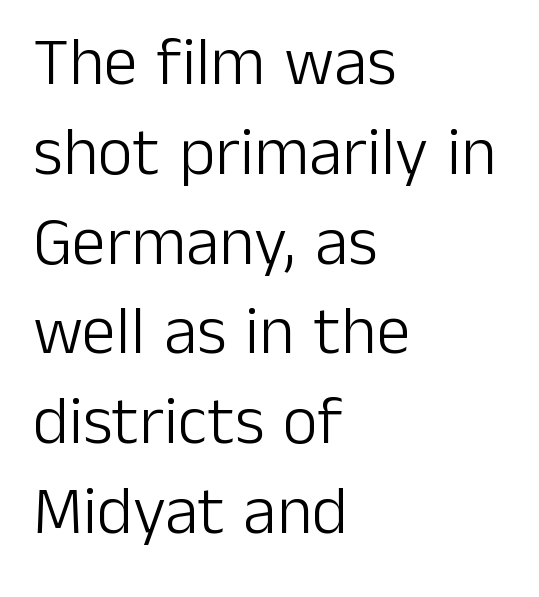
Q: Is the text bold? A: No.
Q: Is the text italic (slanted)? A: No, it is upright.
Q: Is the typeface a serif or a sans-serif typeface? A: Sans-serif.
Q: Is the text underlined? A: No.
Q: How is the paragraph aligned? A: Left-aligned.
Q: Is the spacing between letters normal or unusually wide? A: Normal.
Q: Is the spacing between lines tight, normal or loose? A: Normal.
Q: Width (condensed, normal, or wide)? A: Normal.
Q: Stroke contrast? A: Low.
Q: x-height? A: Medium.
Q: Monospaced? A: No.
